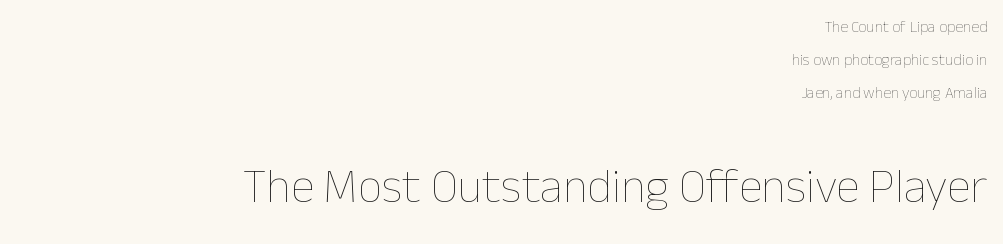
{"italic": "no", "bold": "no", "weight": "thin", "width": "normal", "stroke_contrast": "low", "x_height": "medium", "monospaced": "no", "underline": "no", "align": "right", "line_spacing": "loose", "line_spacing_ratio": 2.07, "letter_spacing": "normal", "letter_spacing_em": 0.0, "larger_block": "second", "size_ratio": 3.0, "glyph_px": 48}
